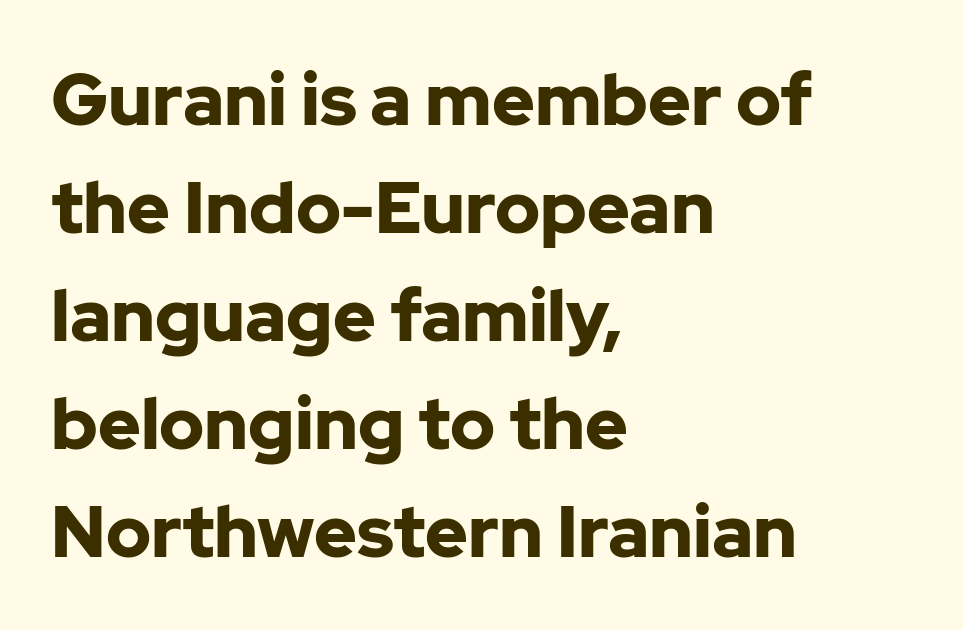
{"serif": "no", "italic": "no", "bold": "yes", "weight": "bold", "width": "normal", "stroke_contrast": "low", "x_height": "medium", "monospaced": "no", "underline": "no", "align": "left", "line_spacing": "normal", "line_spacing_ratio": 1.5, "letter_spacing": "normal", "letter_spacing_em": 0.0, "glyph_px": 72}
